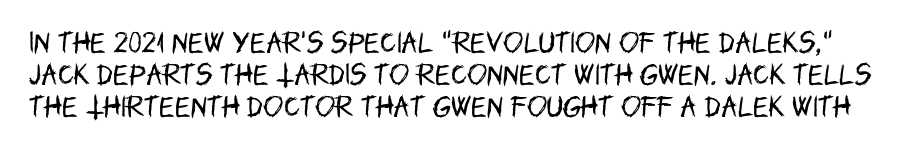
Tracking value appears to be zero — textbook default spacing. These lines sit exactly where default settings would place them. Weight class: somewhere from thin through regular. The foot of each line stays bare and open.
